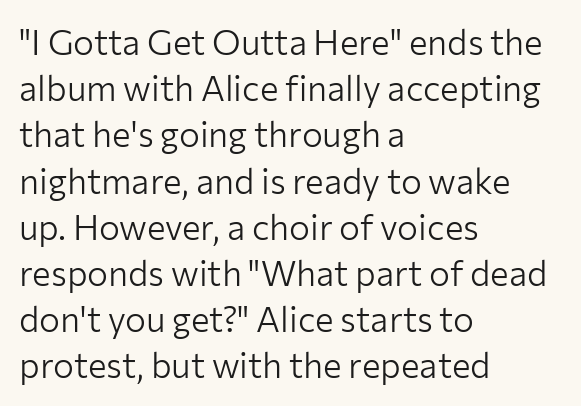
Q: Is the text bold? A: No.
Q: Is the text italic (slanted)? A: No, it is upright.
Q: Is the typeface a serif or a sans-serif typeface? A: Sans-serif.
Q: Is the text underlined? A: No.
Q: How is the paragraph aligned? A: Left-aligned.
Q: Is the spacing between letters normal or unusually wide? A: Normal.
Q: Is the spacing between lines tight, normal or loose? A: Normal.
Q: Width (condensed, normal, or wide)? A: Normal.
Q: Stroke contrast? A: Low.
Q: x-height? A: Medium.
Q: Monospaced? A: No.
